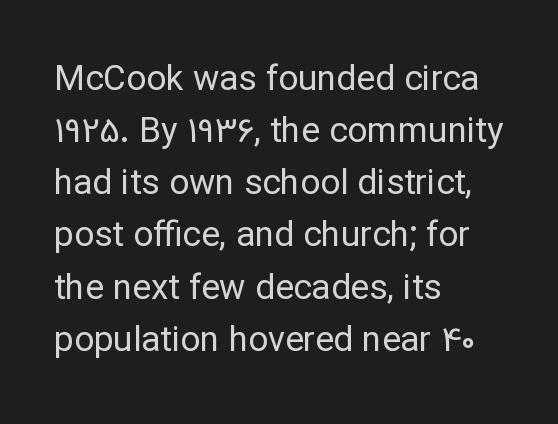
The image shows 35 px regular-weight sans-serif type, upright; set left-aligned, normal line spacing (1.49x), normal letter spacing, not underlined; low stroke contrast and a medium x-height.
